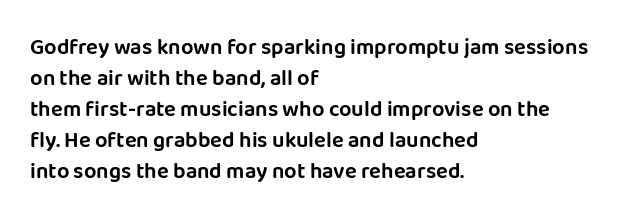
No italicization has been applied; the sample stays upright. The text block is weighted toward the left margin, trailing off unevenly rightward. Each row of text sits above clean, open space. Leading matches the norm, producing a regular column. Nobody touched the tracking dial on this one.
